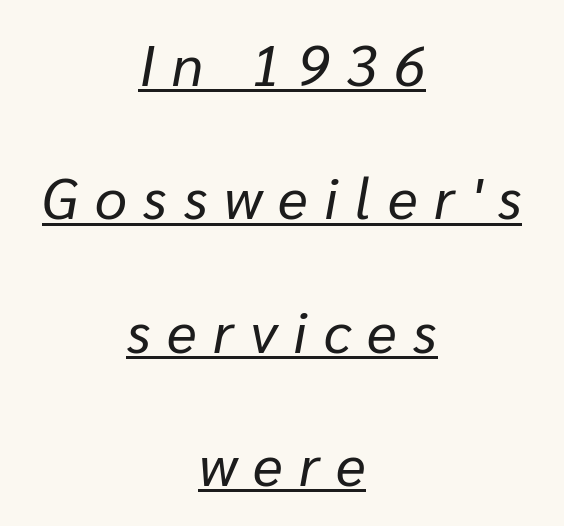
Compared with a typical body face, this is equally light or lighter still. Looks like regular typesetting: each glyph gets only the width it needs. This rendering uses center alignment, leaving both contours irregular but symmetric. Someone cranked the tracking dial way up on this one. Summary of vertical rhythm: relaxed, with wide interline spacing. This is underlined copy, the kind a proofreader might mark for attention.
